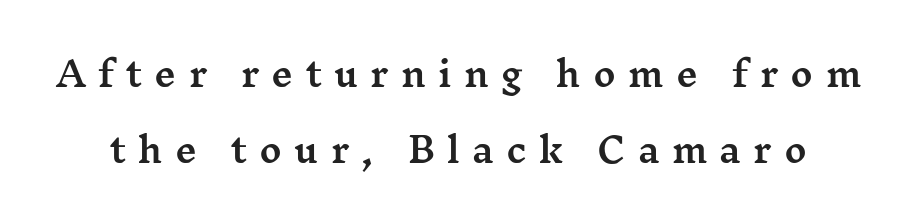
Q: Is the text italic (slanted)? A: No, it is upright.
Q: Is the typeface a serif or a sans-serif typeface? A: Serif.
Q: Is the text underlined? A: No.
Q: Is the spacing between letters normal or unusually wide? A: Unusually wide.
Q: Is the spacing between lines tight, normal or loose? A: Loose.
Q: Width (condensed, normal, or wide)? A: Wide.
Q: Stroke contrast? A: Medium.
Q: x-height? A: Medium.
Q: Monospaced? A: No.
